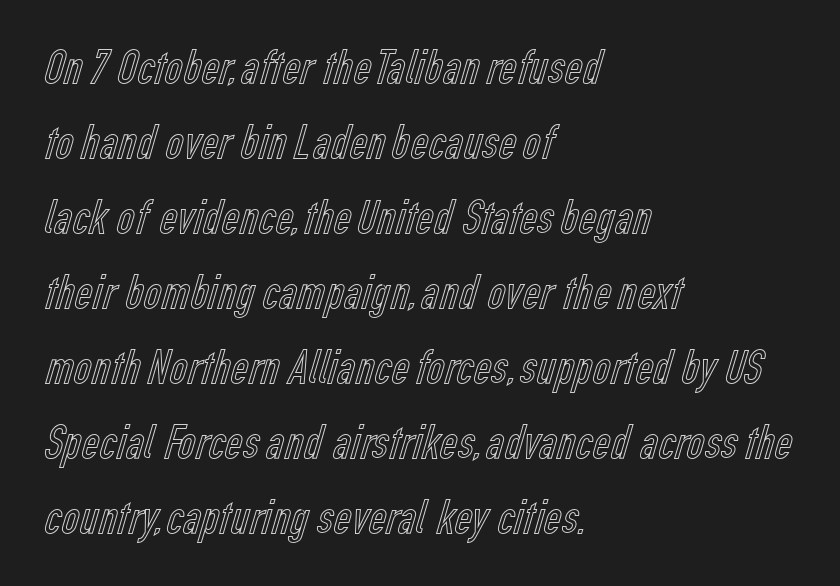
The image shows 49 px condensed type; set left-aligned, normal line spacing (1.53x), normal letter spacing, not underlined; a medium x-height.
